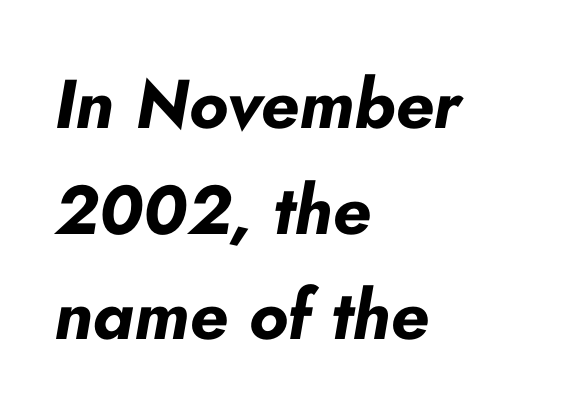
Q: Is the text bold? A: Yes.
Q: Is the text italic (slanted)? A: Yes, it leans right by about 10 degrees.
Q: Is the text underlined? A: No.
Q: How is the paragraph aligned? A: Left-aligned.
Q: Is the spacing between letters normal or unusually wide? A: Normal.
Q: Is the spacing between lines tight, normal or loose? A: Normal.
Q: Width (condensed, normal, or wide)? A: Normal.
Q: Stroke contrast? A: Low.
Q: x-height? A: Small.
Q: Monospaced? A: No.
